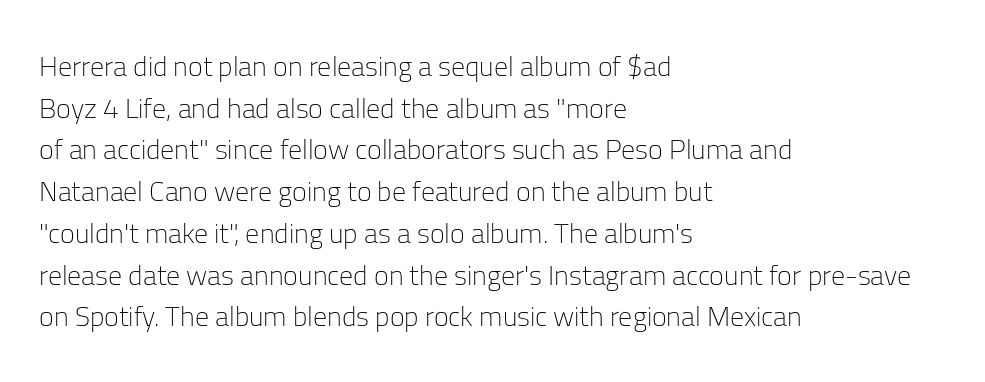
The image shows 28 px light sans-serif type, upright; set left-aligned, normal line spacing (1.49x), normal letter spacing, not underlined; low stroke contrast and a medium x-height.
